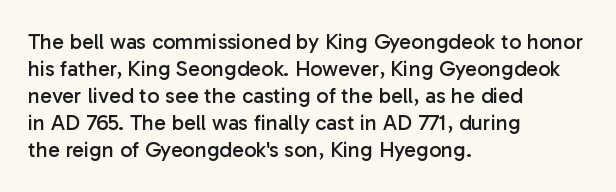
The image shows 22 px text type, upright; set left-aligned, line spacing 1.23x, normal letter spacing, not underlined.
